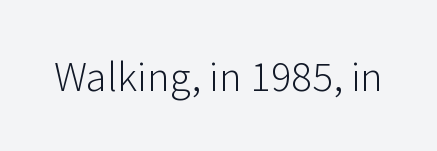
Q: Is the text bold? A: No.
Q: Is the text italic (slanted)? A: No, it is upright.
Q: Is the typeface a serif or a sans-serif typeface? A: Sans-serif.
Q: Is the text underlined? A: No.
Q: Is the spacing between letters normal or unusually wide? A: Normal.
Q: Width (condensed, normal, or wide)? A: Normal.
Q: Stroke contrast? A: Low.
Q: x-height? A: Medium.
Q: Monospaced? A: No.
